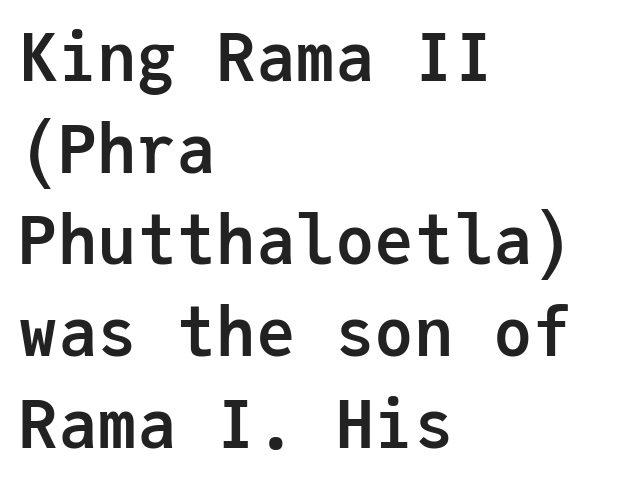
What's the leading like? Ordinary, nothing unusual. The face used here is monospaced, like something from a code editor. The rendering anchors every line to the left-hand side. Underline: absent. The tracking reads as untouched default to a designer's eye.
